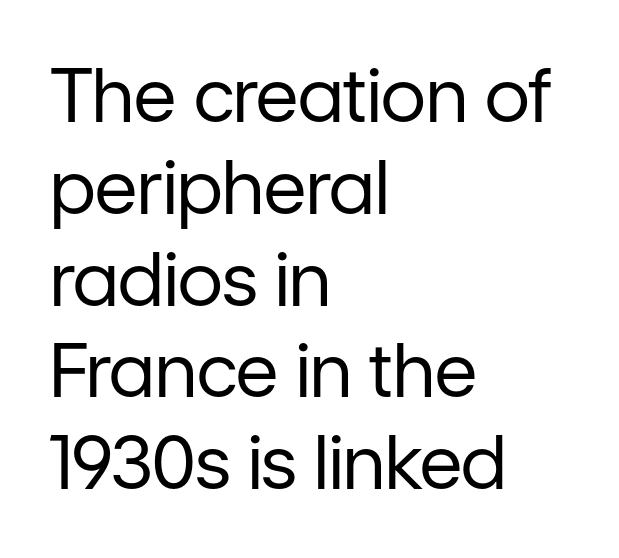
The image shows 74 px regular-weight sans-serif type, upright; set left-aligned, line spacing 1.24x, normal letter spacing, not underlined; low stroke contrast and a medium x-height.
